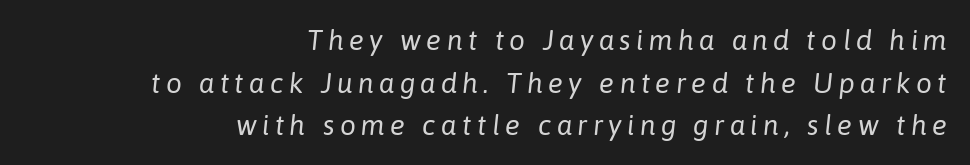
Q: Is the text bold? A: No.
Q: Is the text italic (slanted)? A: Yes, it leans right by about 6 degrees.
Q: Is the text underlined? A: No.
Q: How is the paragraph aligned? A: Right-aligned.
Q: Is the spacing between lines tight, normal or loose? A: Normal.
Q: Width (condensed, normal, or wide)? A: Normal.
Q: Stroke contrast? A: Low.
Q: x-height? A: Medium.
Q: Monospaced? A: No.
